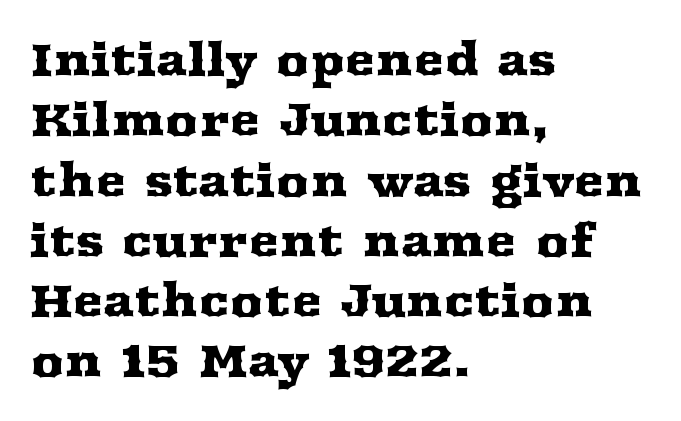
The image shows 46 px wide serif type, upright; set left-aligned, normal line spacing (1.31x), normal letter spacing, not underlined; medium stroke contrast and a medium x-height.
